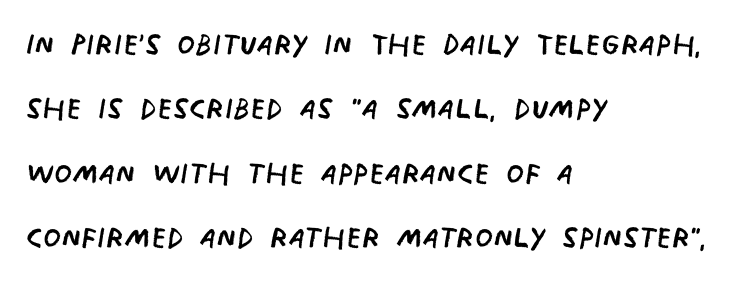
{"serif": "no", "bold": "no", "weight": "regular", "width": "condensed", "stroke_contrast": "low", "x_height": "large", "monospaced": "no", "underline": "no", "align": "left", "line_spacing": "normal", "line_spacing_ratio": 1.57, "letter_spacing": "normal", "letter_spacing_em": 0.0, "glyph_px": 41}
